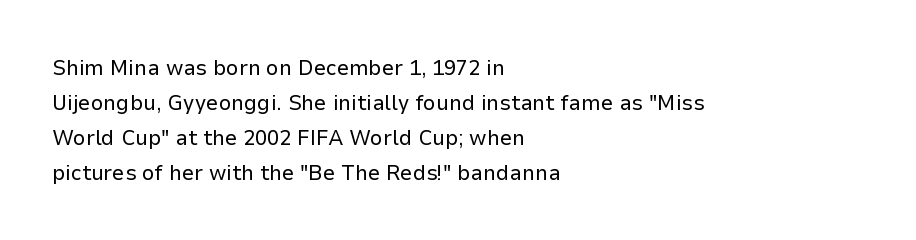
Every stem runs plumb, perpendicular to the baseline. Ink coverage per letter is moderate at most. Does extra space separate the letters? No, they use regular spacing. Line starts are locked; line ends wander. If you measured baseline to baseline, you'd find a middling distance.
